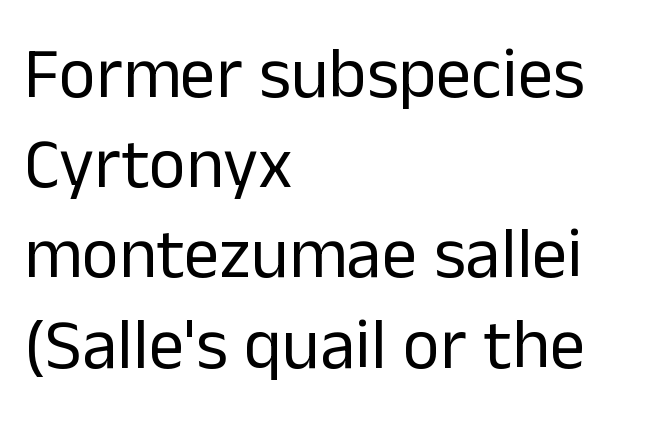
You could not count columns in this text — the font is proportionally spaced. Nothing sits at the stroke ends, so this counts as sans-serif. The designer left line spacing at the default. A light-to-regular cut is what we see here. Ordinary non-slanted type is in use. Check the space under the baseline: it is left empty.
